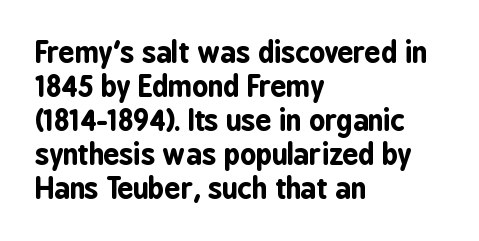
Q: Is the text bold? A: Yes.
Q: Is the text italic (slanted)? A: No, it is upright.
Q: Is the typeface a serif or a sans-serif typeface? A: Sans-serif.
Q: Is the text underlined? A: No.
Q: How is the paragraph aligned? A: Left-aligned.
Q: Is the spacing between letters normal or unusually wide? A: Normal.
Q: Width (condensed, normal, or wide)? A: Condensed.
Q: Stroke contrast? A: Low.
Q: x-height? A: Medium.
Q: Monospaced? A: No.
